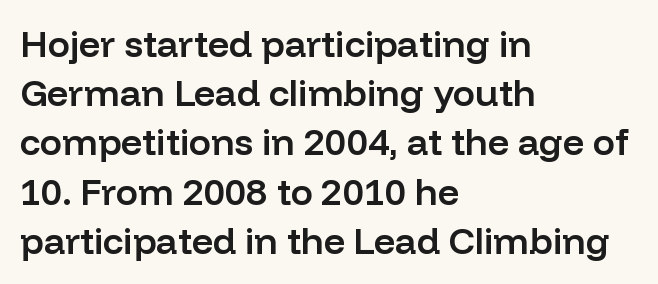
Q: Is the text bold? A: Semi-bold.
Q: Is the text italic (slanted)? A: No, it is upright.
Q: Is the typeface a serif or a sans-serif typeface? A: Sans-serif.
Q: Is the text underlined? A: No.
Q: How is the paragraph aligned? A: Left-aligned.
Q: Is the spacing between letters normal or unusually wide? A: Normal.
Q: Is the spacing between lines tight, normal or loose? A: Normal.
Q: Width (condensed, normal, or wide)? A: Normal.
Q: Stroke contrast? A: Low.
Q: x-height? A: Medium.
Q: Monospaced? A: No.
